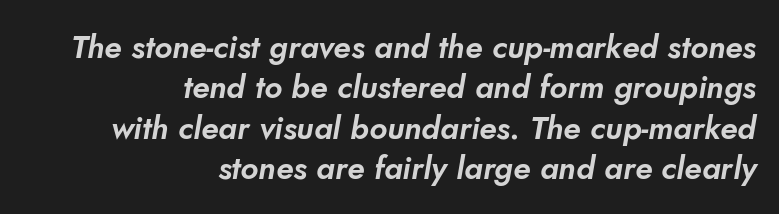
The image shows 32 px sans-serif type; set right-aligned, normal line spacing (1.26x), normal letter spacing, not underlined; low stroke contrast and a small x-height.
